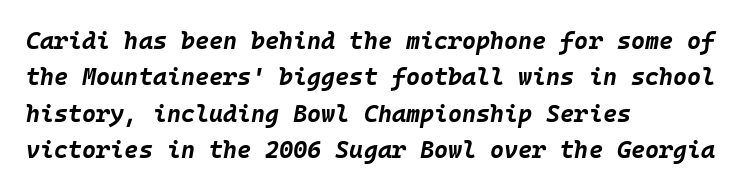
Reading down the block, your eye returns to a fixed left position each line. Regarding leading, the lines here are spaced in the standard way. Characters are canted at an angle relative to the baseline's perpendicular. Weight check: bold — yes, fully.
